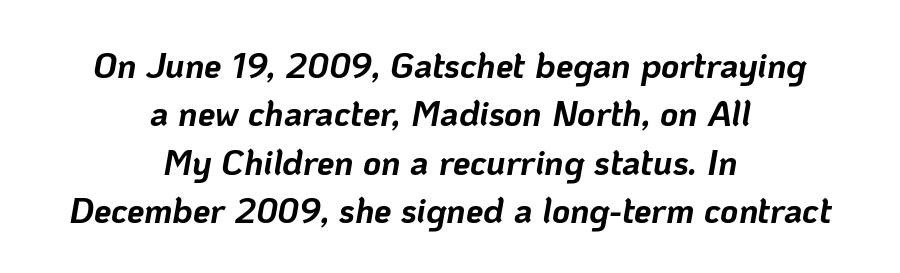
{"italic": "yes", "lean": "right", "slant_degrees": 10, "bold": "yes", "weight": "bold", "width": "normal", "stroke_contrast": "low", "x_height": "medium", "monospaced": "no", "underline": "no", "align": "center", "line_spacing": "normal", "line_spacing_ratio": 1.38, "letter_spacing": "normal", "letter_spacing_em": 0.0, "glyph_px": 35}
